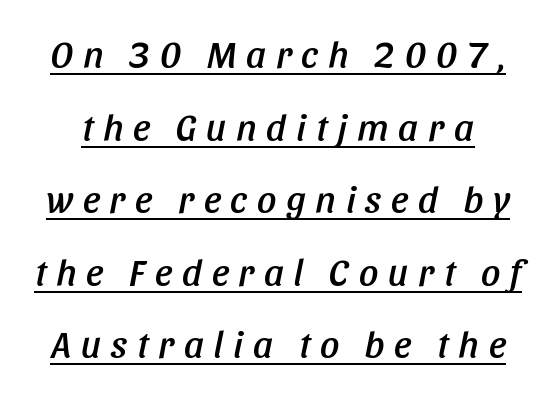
Looks like someone drew a line under every word here. The tracking jumps out immediately: characters are airy and widely separated. It's the slanting kind of type. Spacing verdict: proportional, widths tailored to each character.
